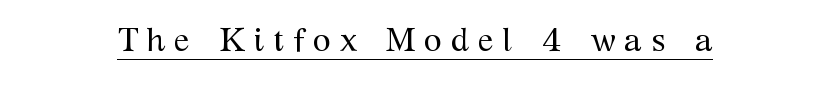
The image shows 33 px regular-weight serif type, upright; set unusually wide letter spacing (+0.26 em), underlined; medium stroke contrast and a medium x-height.
